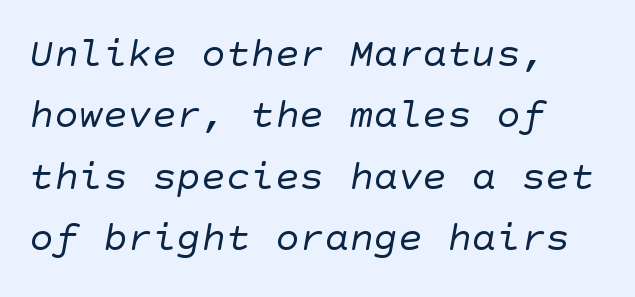
The passage shown is typeset with a sans-serif family. Horizontal alignment here is leftward, the default for most running prose. The rows are spaced the way most documents space them. Letters rest on an invisible, unmarked baseline. On a weight scale, this lands at 450 or below.
